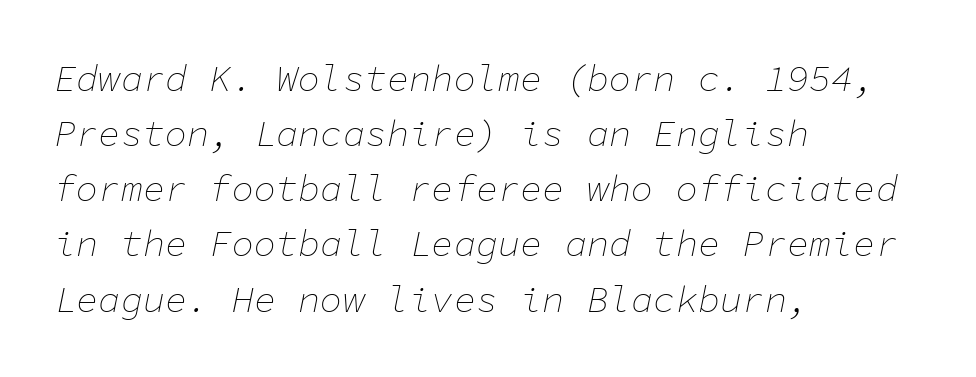
Q: Is the text bold? A: No.
Q: Is the text italic (slanted)? A: Yes, it leans right by about 11 degrees.
Q: Is the text underlined? A: No.
Q: How is the paragraph aligned? A: Left-aligned.
Q: Is the spacing between letters normal or unusually wide? A: Normal.
Q: Is the spacing between lines tight, normal or loose? A: Normal.
Q: Width (condensed, normal, or wide)? A: Normal.
Q: Stroke contrast? A: Low.
Q: x-height? A: Medium.
Q: Monospaced? A: Yes.
